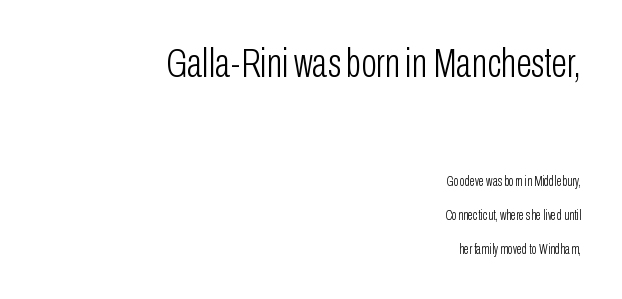
{"serif": "no", "italic": "no", "bold": "no", "weight": "light", "width": "condensed", "stroke_contrast": "low", "x_height": "medium", "monospaced": "no", "underline": "no", "align": "right", "line_spacing": "loose", "line_spacing_ratio": 2.43, "letter_spacing": "normal", "letter_spacing_em": 0.0, "larger_block": "first", "size_ratio": 2.93, "glyph_px": 41}
